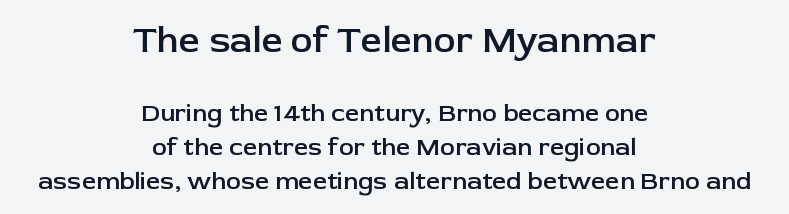
{"serif": "no", "italic": "no", "bold": "semi", "weight": "semibold", "width": "normal", "stroke_contrast": "low", "x_height": "medium", "monospaced": "no", "underline": "no", "align": "center", "line_spacing": "normal", "line_spacing_ratio": 1.36, "letter_spacing": "normal", "letter_spacing_em": 0.0, "larger_block": "first", "size_ratio": 1.48, "glyph_px": 37}
